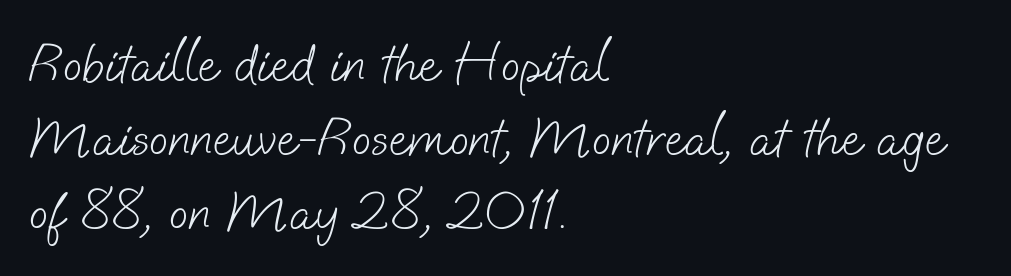
Q: Is the text bold? A: No.
Q: Is the typeface a serif or a sans-serif typeface? A: Sans-serif.
Q: Is the text underlined? A: No.
Q: How is the paragraph aligned? A: Left-aligned.
Q: Is the spacing between letters normal or unusually wide? A: Normal.
Q: Is the spacing between lines tight, normal or loose? A: Normal.
Q: Width (condensed, normal, or wide)? A: Normal.
Q: Stroke contrast? A: Low.
Q: x-height? A: Small.
Q: Monospaced? A: No.
